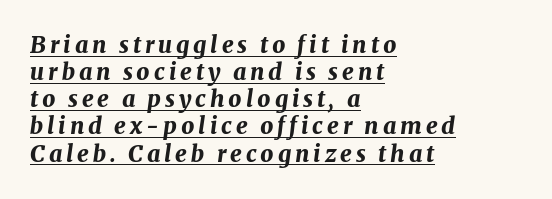
{"italic": "yes", "lean": "right", "slant_degrees": 8, "bold": "yes", "underline": "yes", "align": "left", "line_spacing_ratio": 1.18, "glyph_px": 23}
